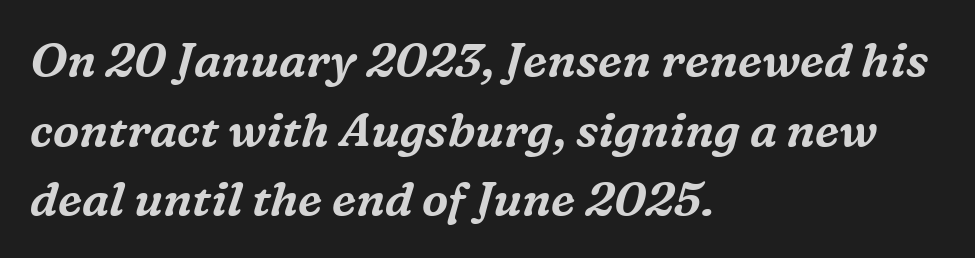
{"serif": "yes", "italic": "yes", "lean": "right", "slant_degrees": 16, "width": "normal", "stroke_contrast": "medium", "x_height": "medium", "monospaced": "no", "underline": "no", "align": "left", "line_spacing": "normal", "line_spacing_ratio": 1.48, "letter_spacing": "normal", "letter_spacing_em": 0.0, "glyph_px": 47}
